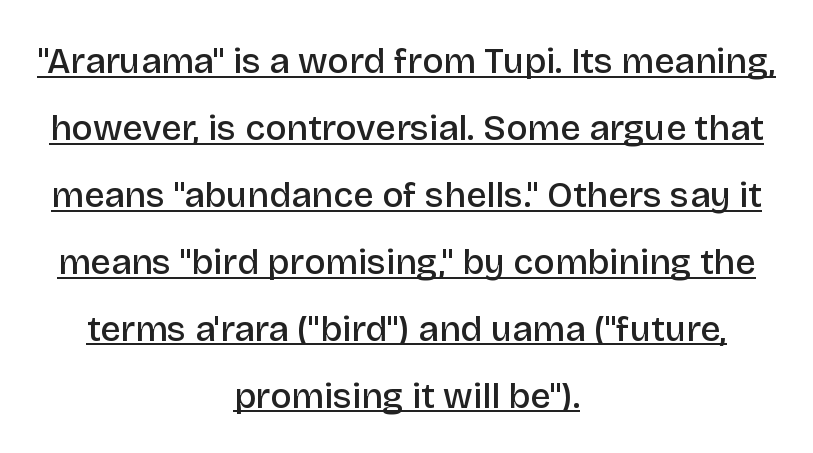
Q: Is the text bold? A: Semi-bold.
Q: Is the text italic (slanted)? A: No, it is upright.
Q: Is the typeface a serif or a sans-serif typeface? A: Sans-serif.
Q: Is the text underlined? A: Yes.
Q: How is the paragraph aligned? A: Centered.
Q: Is the spacing between letters normal or unusually wide? A: Normal.
Q: Width (condensed, normal, or wide)? A: Normal.
Q: Stroke contrast? A: Low.
Q: x-height? A: Large.
Q: Monospaced? A: No.
